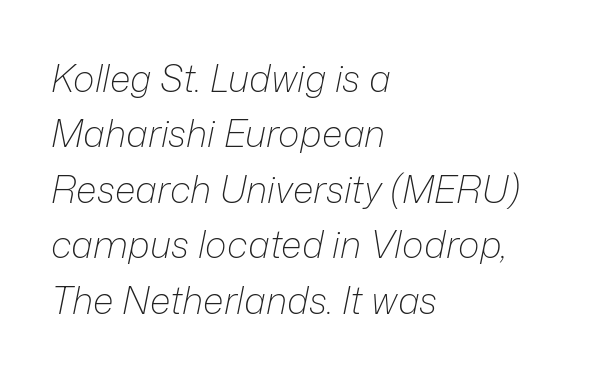
{"italic": "yes", "lean": "right", "slant_degrees": 12, "bold": "no", "weight": "light", "width": "normal", "stroke_contrast": "low", "x_height": "medium", "monospaced": "no", "underline": "no", "align": "left", "line_spacing": "normal", "line_spacing_ratio": 1.5, "letter_spacing": "normal", "letter_spacing_em": 0.0, "glyph_px": 37}
